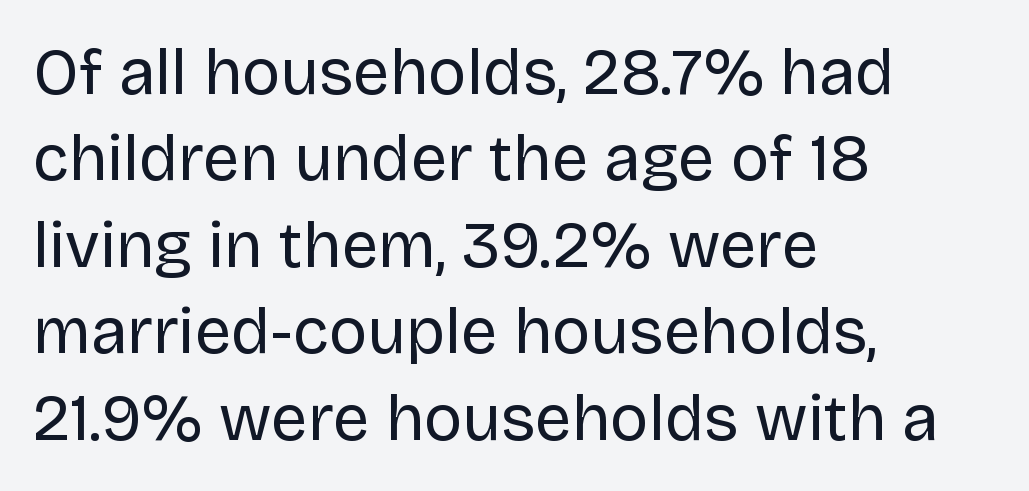
{"serif": "no", "italic": "no", "bold": "no", "weight": "regular", "width": "normal", "stroke_contrast": "low", "x_height": "large", "monospaced": "no", "underline": "no", "align": "left", "line_spacing": "normal", "line_spacing_ratio": 1.33, "letter_spacing": "normal", "letter_spacing_em": 0.0, "glyph_px": 65}
